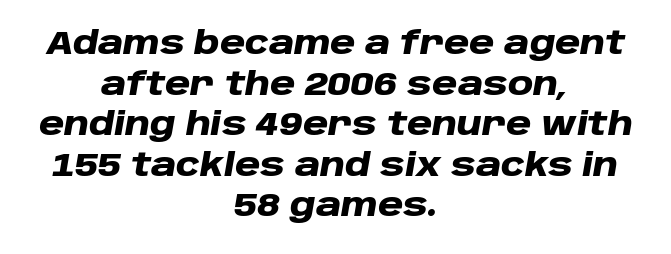
The image shows 31 px heavy, wide type, italic (leaning right); set centered, normal line spacing (1.31x), normal letter spacing, not underlined; low stroke contrast and a large x-height.
